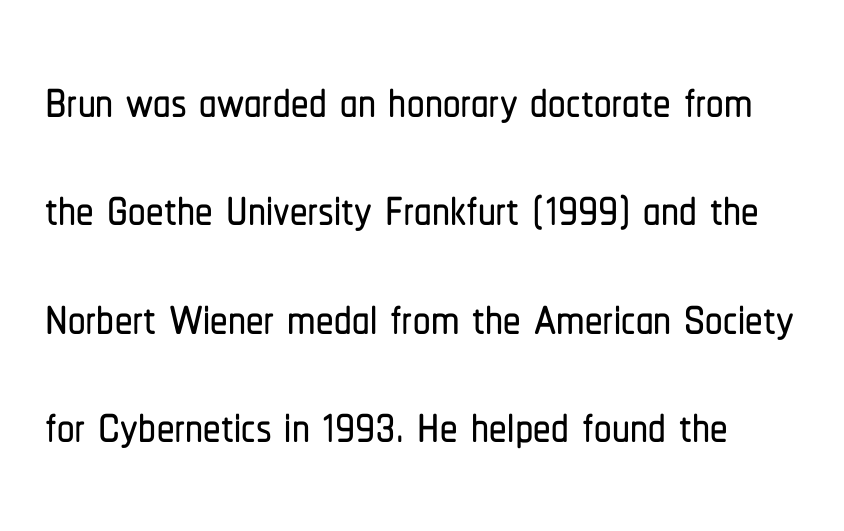
Varying glyph widths throughout — classic text-font behaviour. Unmarked baselines from the first word to the last. Characters follow at the spacing the type designer built in. These lines are composed in type without serifs. Every stem runs plumb, perpendicular to the baseline. This block has exactly the height ordinary leading produces.
